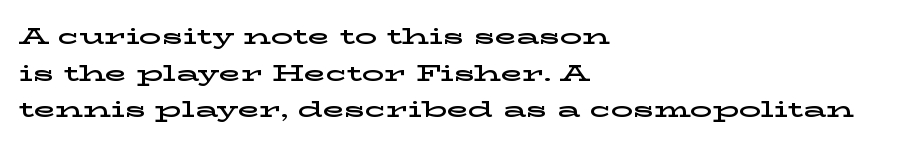
{"italic": "no", "underline": "no", "align": "left", "line_spacing": "normal", "line_spacing_ratio": 1.66, "letter_spacing": "normal", "letter_spacing_em": 0.0, "glyph_px": 22}
